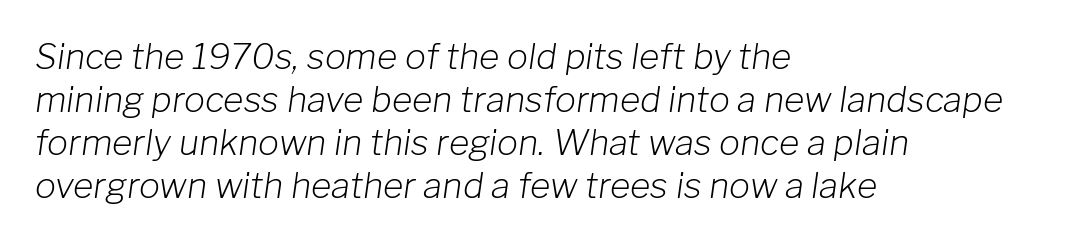
The image shows 35 px light type, italic (leaning right); set left-aligned, line spacing 1.23x, normal letter spacing, not underlined; low stroke contrast and a medium x-height.
